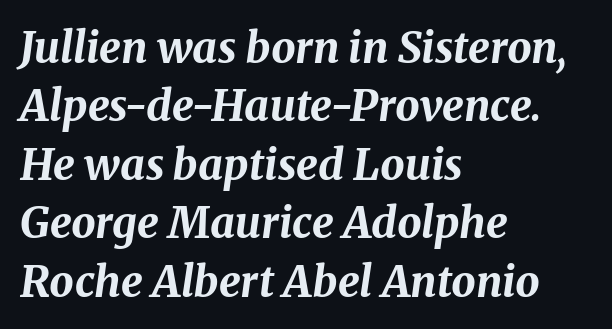
The image shows 43 px bold type, italic (leaning right); set left-aligned, normal line spacing (1.36x), normal letter spacing, not underlined; medium stroke contrast and a medium x-height.
